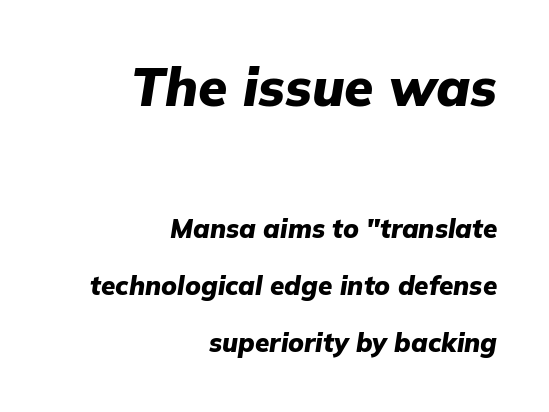
This block would shrink considerably if given ordinary leading; it's expanded now. A typesetter would call this zero additional tracking. Reading top to bottom, the characters get smaller at the block break. The typesetter chose a ragged-left arrangement here.
